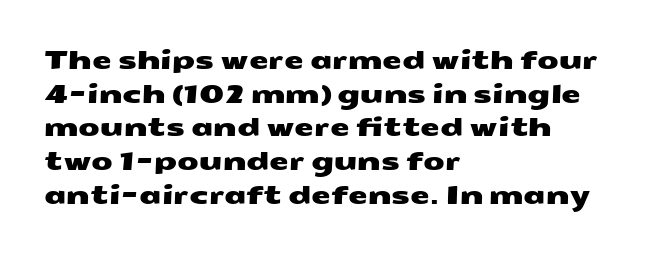
Q: Is the text underlined? A: No.
Q: How is the paragraph aligned? A: Left-aligned.
Q: Is the spacing between letters normal or unusually wide? A: Normal.
Q: Is the spacing between lines tight, normal or loose? A: Normal.
